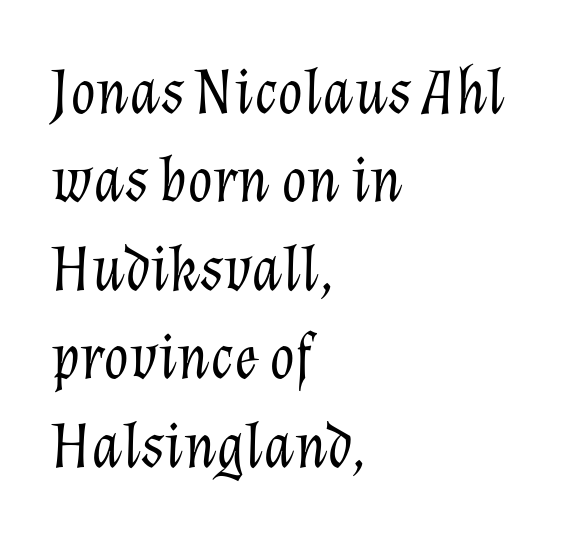
Q: Is the text bold? A: No.
Q: Is the text italic (slanted)? A: Yes, it leans right by about 12 degrees.
Q: Is the text underlined? A: No.
Q: How is the paragraph aligned? A: Left-aligned.
Q: Is the spacing between letters normal or unusually wide? A: Normal.
Q: Is the spacing between lines tight, normal or loose? A: Normal.
Q: Width (condensed, normal, or wide)? A: Normal.
Q: Stroke contrast? A: Low.
Q: x-height? A: Medium.
Q: Monospaced? A: No.
